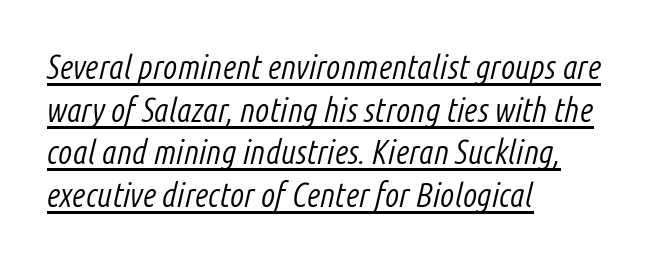
Letter spacing: default. Reading down the block, your eye returns to a fixed left position each line. The space between consecutive lines is moderate. Stems here are at most as thick as an everyday book face.
